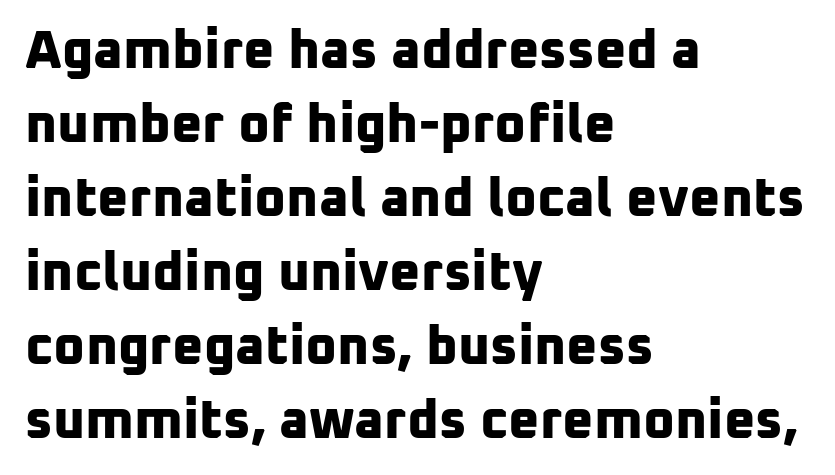
The image shows 54 px bold sans-serif type; set left-aligned, normal line spacing (1.37x), normal letter spacing, not underlined; low stroke contrast and a medium x-height.
